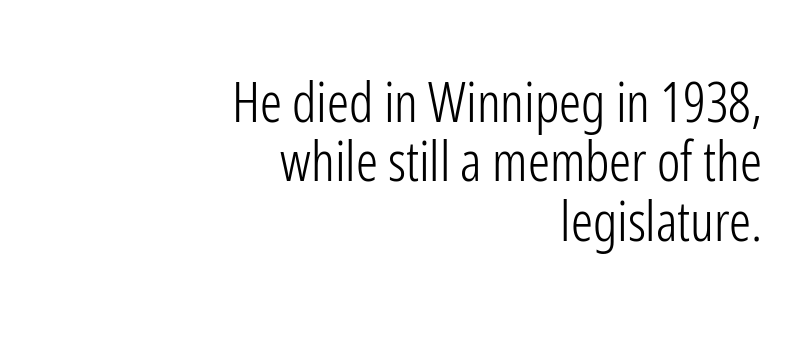
Q: Is the text bold? A: No.
Q: Is the text italic (slanted)? A: No, it is upright.
Q: Is the typeface a serif or a sans-serif typeface? A: Sans-serif.
Q: Is the text underlined? A: No.
Q: How is the paragraph aligned? A: Right-aligned.
Q: Is the spacing between letters normal or unusually wide? A: Normal.
Q: Is the spacing between lines tight, normal or loose? A: Tight.
Q: Width (condensed, normal, or wide)? A: Condensed.
Q: Stroke contrast? A: Low.
Q: x-height? A: Medium.
Q: Monospaced? A: No.
